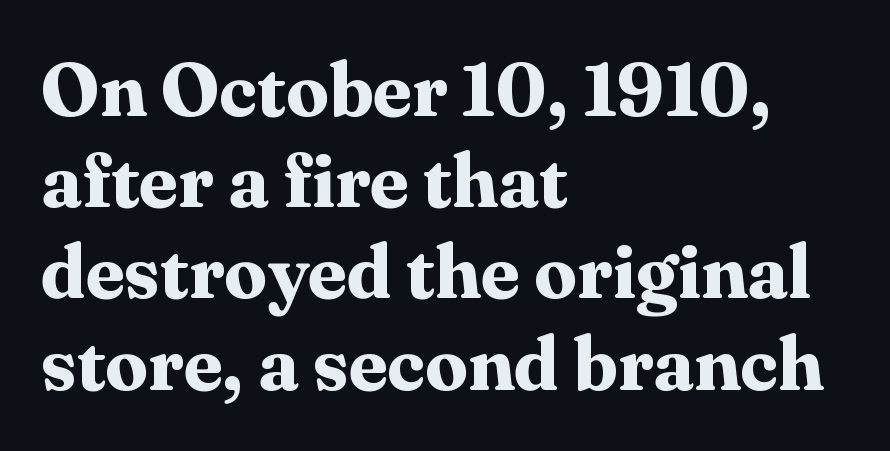
Designer's note — italics off, roman on. Does the type have serifs? Yes, each stem ends in a small foot. You could not count columns in this text — the font is proportionally spaced. A classic flush-left, rag-right setting is used for this passage. These lines keep a tight, regular rhythm from letter to letter.
